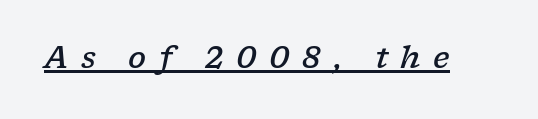
What stands out about the letter spacing? Its width — letters are far apart. The letters carry serifs — small finishing strokes at the ends of their stems. The letters are slanted; this is an italic face. Look at the stroke-to-counter ratio: somewhat heavy, a semibold. Proportional: the letters do not fall into vertical columns. A rule runs beneath these lines of type.
